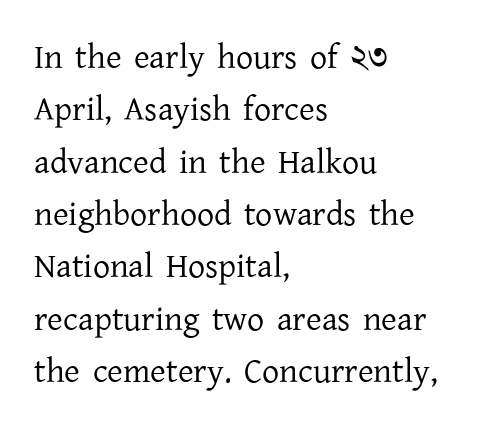
{"serif": "yes", "italic": "no", "bold": "no", "weight": "regular", "width": "normal", "stroke_contrast": "low", "x_height": "medium", "monospaced": "no", "underline": "no", "align": "left", "line_spacing": "normal", "line_spacing_ratio": 1.54, "letter_spacing": "normal", "letter_spacing_em": 0.0, "glyph_px": 34}
